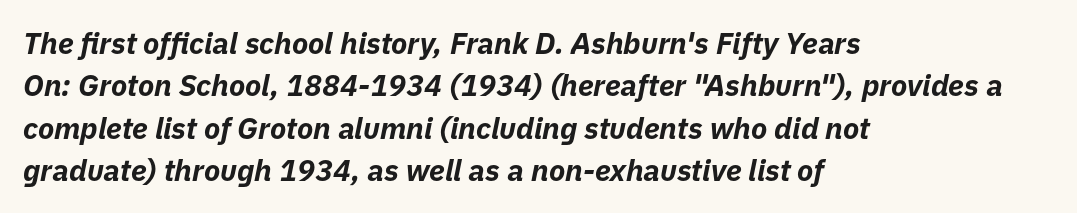
The image shows 30 px bold type, italic (leaning right); set left-aligned, normal line spacing (1.41x), normal letter spacing, not underlined; low stroke contrast and a medium x-height.
